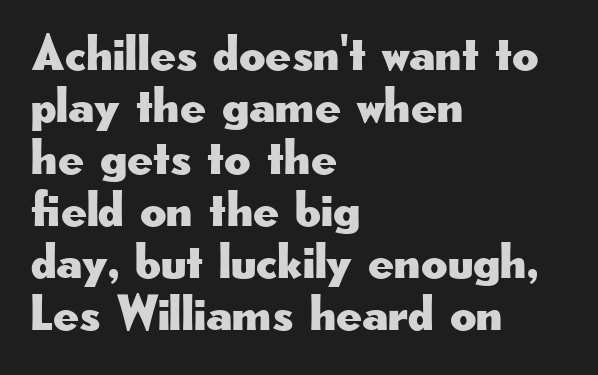
The image shows 51 px wide sans-serif type, upright; set left-aligned, tight line spacing (1.02x), normal letter spacing, not underlined; low stroke contrast and a small x-height.
